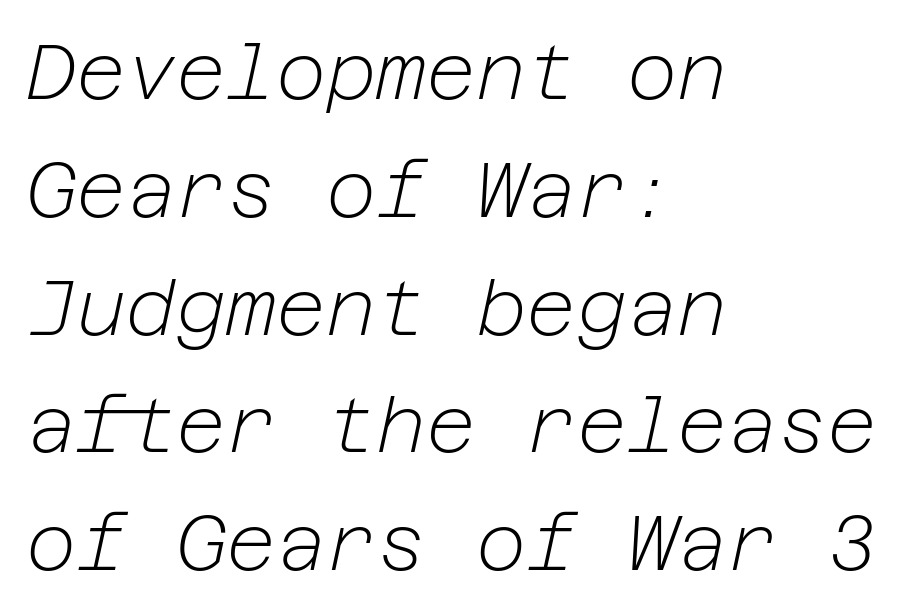
{"italic": "yes", "lean": "right", "slant_degrees": 12, "bold": "no", "weight": "light", "width": "normal", "stroke_contrast": "low", "x_height": "medium", "underline": "no", "align": "left", "line_spacing": "normal", "line_spacing_ratio": 1.53, "letter_spacing": "normal", "letter_spacing_em": 0.0, "glyph_px": 77}
